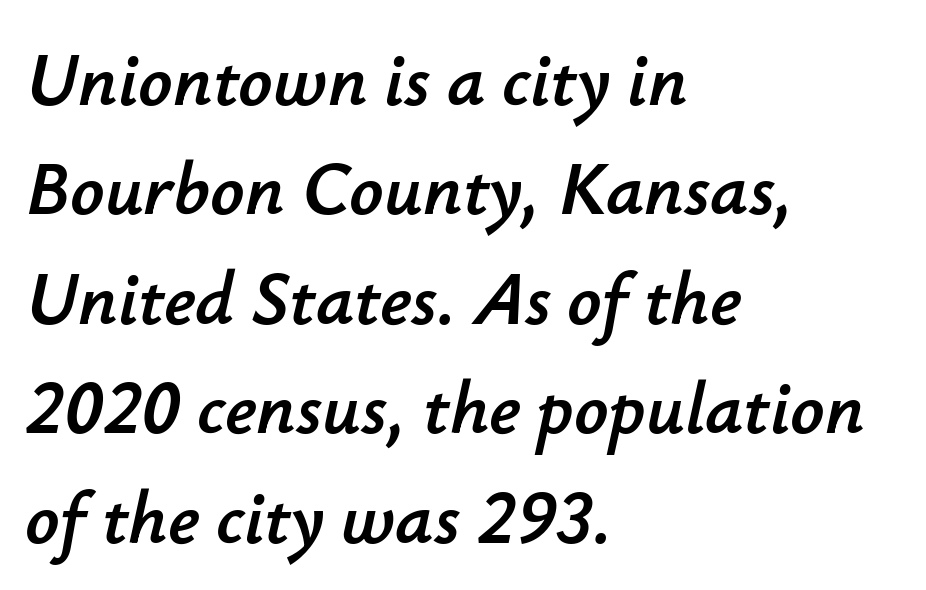
Decoration check: the copy has no underline. The passage shown is typed in a proportional face where columns would drift. A normal amount of white space separates one row of letters from the next. The letters are slanted; this is an italic face. Left-aligned paragraph, ragged on the right. Between one letter and the next there's only the usual sliver of space.
